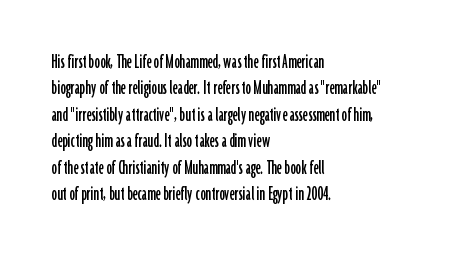
The image shows 22 px text type, upright; set left-aligned, line spacing 1.2x, normal letter spacing, not underlined.
